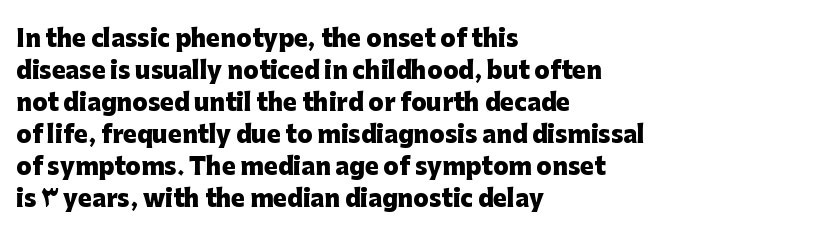
Q: Is the text bold? A: Yes.
Q: Is the text italic (slanted)? A: No, it is upright.
Q: Is the text underlined? A: No.
Q: How is the paragraph aligned? A: Left-aligned.
Q: Is the spacing between letters normal or unusually wide? A: Normal.
Q: Is the spacing between lines tight, normal or loose? A: Normal.
